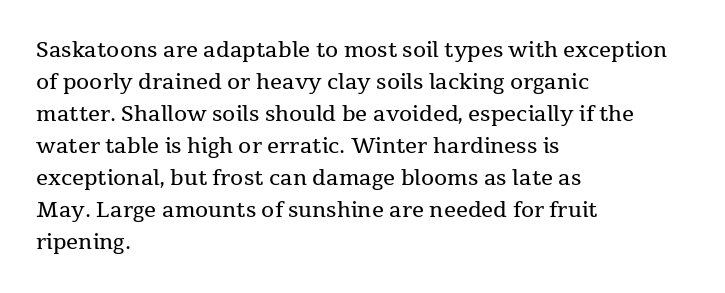
The image shows 21 px text type, upright; set left-aligned, normal line spacing (1.52x), normal letter spacing, not underlined.
